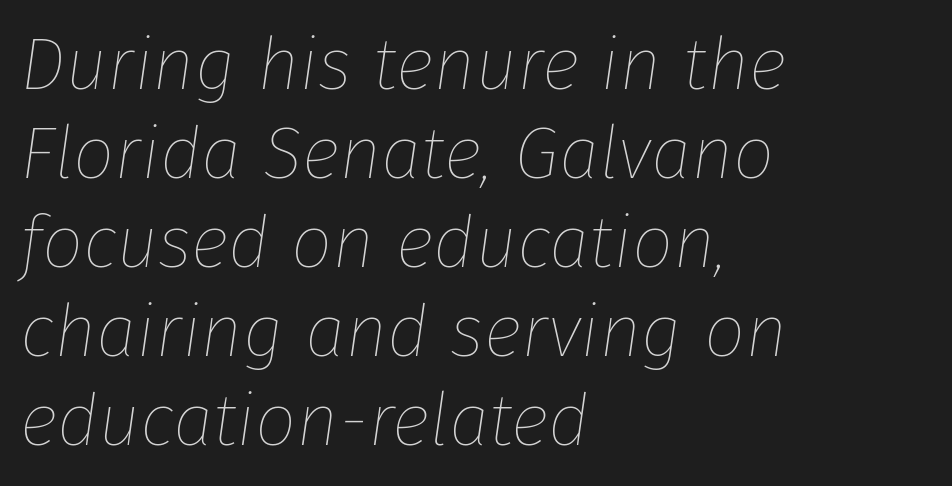
{"italic": "yes", "lean": "right", "slant_degrees": 8, "bold": "no", "weight": "thin", "width": "normal", "stroke_contrast": "low", "x_height": "medium", "monospaced": "no", "underline": "no", "align": "left", "line_spacing_ratio": 1.22, "letter_spacing": "normal", "letter_spacing_em": 0.0, "glyph_px": 73}
